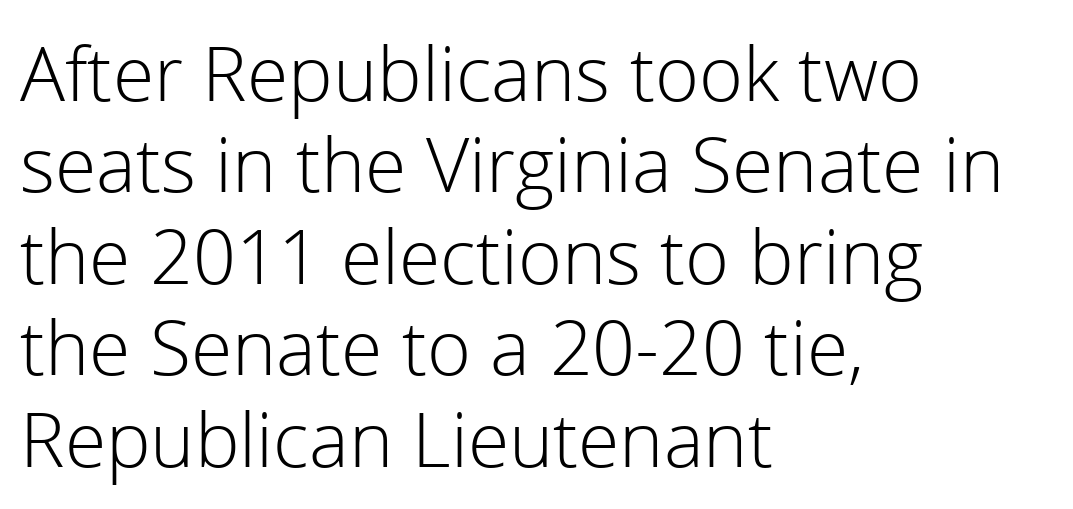
Q: Is the text bold? A: No.
Q: Is the text italic (slanted)? A: No, it is upright.
Q: Is the typeface a serif or a sans-serif typeface? A: Sans-serif.
Q: Is the text underlined? A: No.
Q: How is the paragraph aligned? A: Left-aligned.
Q: Is the spacing between letters normal or unusually wide? A: Normal.
Q: Width (condensed, normal, or wide)? A: Normal.
Q: x-height? A: Medium.
Q: Monospaced? A: No.
